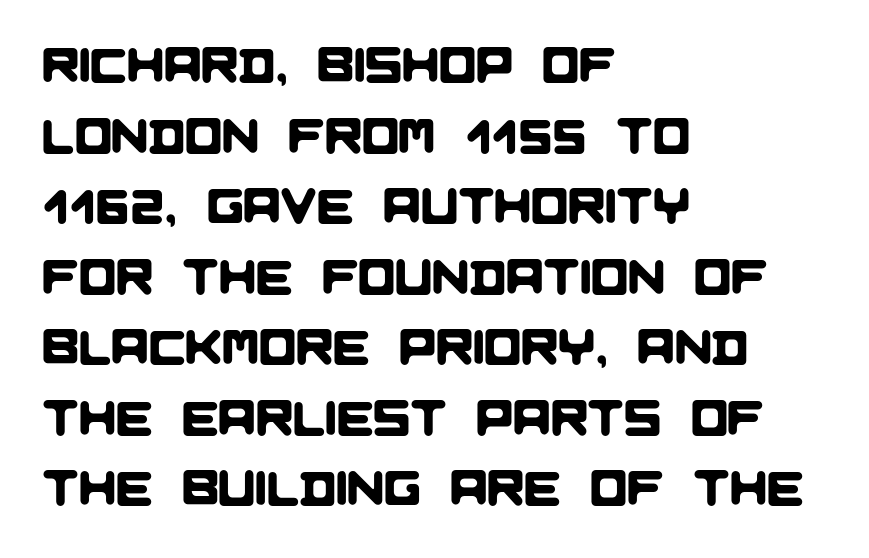
The image shows 49 px sans-serif type; set left-aligned, normal line spacing (1.44x), normal letter spacing, not underlined; low stroke contrast and a large x-height.
